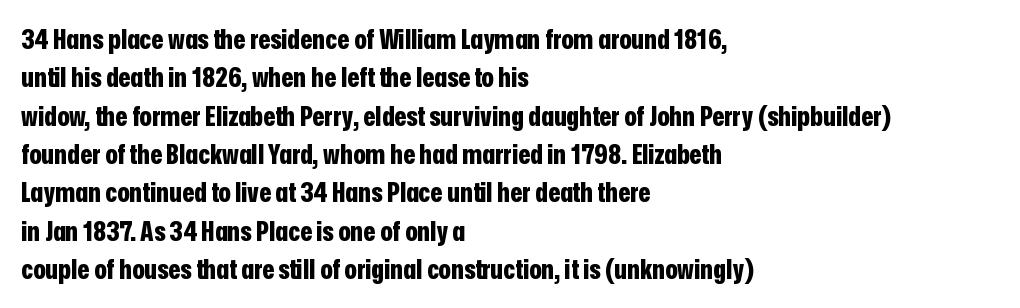
{"serif": "no", "italic": "no", "bold": "yes", "weight": "bold", "width": "condensed", "stroke_contrast": "low", "x_height": "medium", "monospaced": "no", "underline": "no", "align": "left", "line_spacing": "normal", "line_spacing_ratio": 1.37, "letter_spacing": "normal", "letter_spacing_em": 0.0, "glyph_px": 28}
